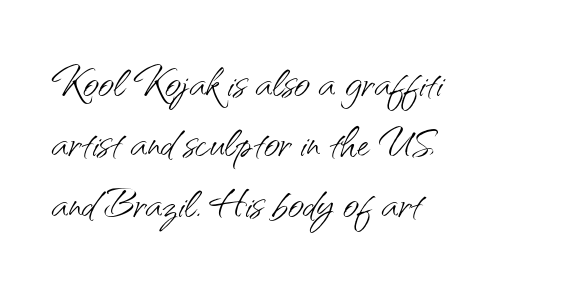
Q: Is the text bold? A: No.
Q: Is the text italic (slanted)? A: Yes.
Q: Is the typeface a serif or a sans-serif typeface? A: Sans-serif.
Q: Is the text underlined? A: No.
Q: How is the paragraph aligned? A: Left-aligned.
Q: Is the spacing between letters normal or unusually wide? A: Normal.
Q: Is the spacing between lines tight, normal or loose? A: Tight.
Q: Width (condensed, normal, or wide)? A: Normal.
Q: Stroke contrast? A: Medium.
Q: x-height? A: Small.
Q: Monospaced? A: No.
